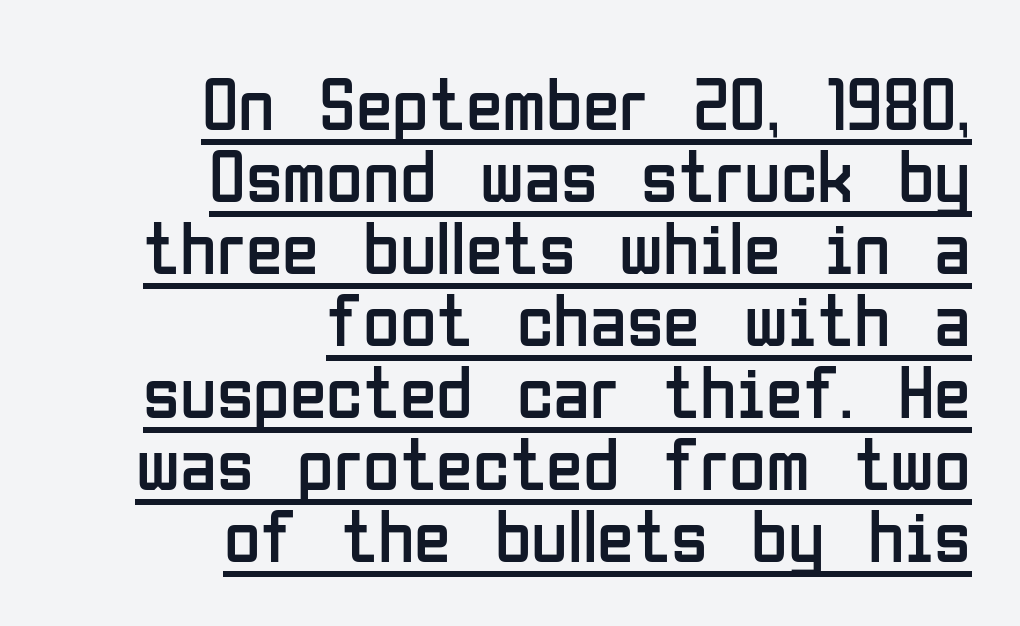
The image shows 75 px regular-weight, condensed sans-serif type, upright; set right-aligned, tight line spacing (0.96x), normal letter spacing, underlined; low stroke contrast and a medium x-height.
